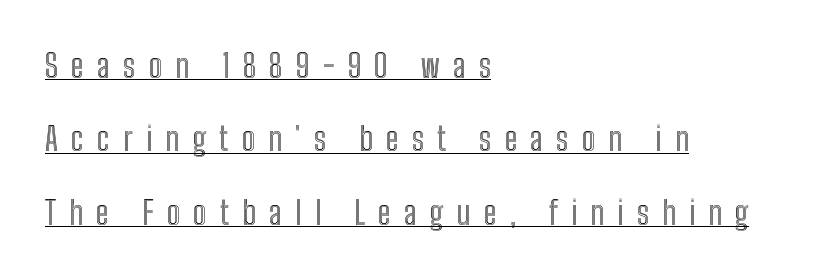
{"italic": "no", "width": "condensed", "x_height": "medium", "monospaced": "no", "underline": "yes", "align": "left", "line_spacing": "loose", "line_spacing_ratio": 2.22, "letter_spacing": "wide", "letter_spacing_em": 0.4, "glyph_px": 33}
